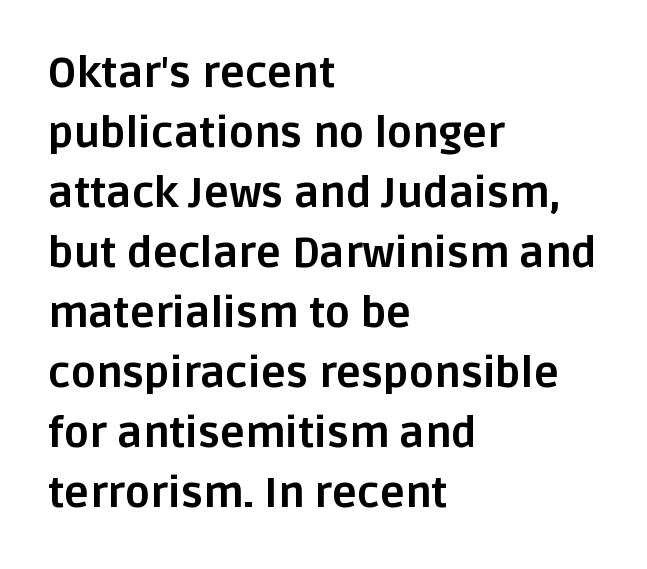
Q: Is the text bold? A: Yes.
Q: Is the text italic (slanted)? A: No, it is upright.
Q: Is the typeface a serif or a sans-serif typeface? A: Sans-serif.
Q: Is the text underlined? A: No.
Q: How is the paragraph aligned? A: Left-aligned.
Q: Is the spacing between letters normal or unusually wide? A: Normal.
Q: Is the spacing between lines tight, normal or loose? A: Normal.
Q: Width (condensed, normal, or wide)? A: Normal.
Q: Stroke contrast? A: Low.
Q: x-height? A: Large.
Q: Monospaced? A: No.
